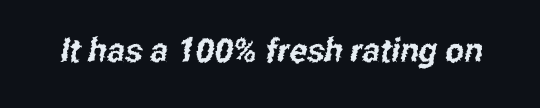
The image shows 33 px condensed sans-serif type; set normal letter spacing, not underlined; low stroke contrast and a medium x-height.
